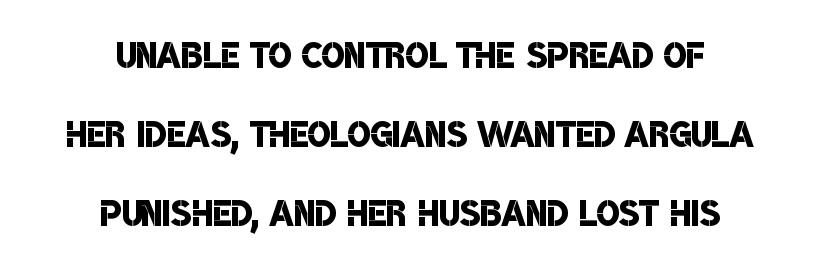
Q: Is the text bold? A: Semi-bold.
Q: Is the typeface a serif or a sans-serif typeface? A: Sans-serif.
Q: Is the text underlined? A: No.
Q: How is the paragraph aligned? A: Centered.
Q: Is the spacing between letters normal or unusually wide? A: Normal.
Q: Is the spacing between lines tight, normal or loose? A: Normal.
Q: Width (condensed, normal, or wide)? A: Condensed.
Q: Stroke contrast? A: Low.
Q: x-height? A: Large.
Q: Monospaced? A: No.
